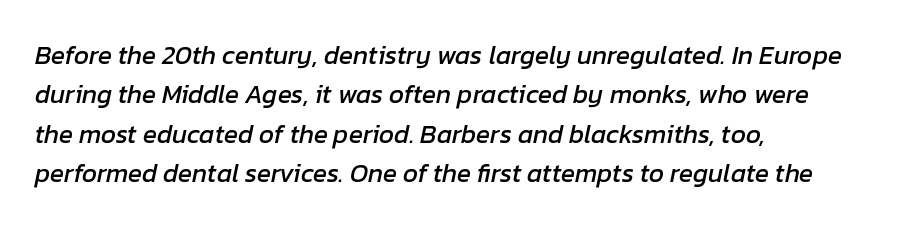
{"italic": "yes", "lean": "right", "slant_degrees": 12, "underline": "no", "align": "left", "line_spacing": "normal", "line_spacing_ratio": 1.51, "letter_spacing": "normal", "letter_spacing_em": 0.0, "glyph_px": 26}
